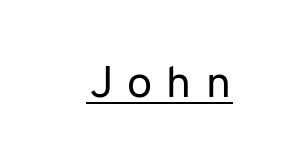
{"serif": "no", "italic": "no", "bold": "no", "weight": "regular", "width": "normal", "stroke_contrast": "low", "x_height": "medium", "monospaced": "yes", "underline": "yes", "letter_spacing": "wide", "letter_spacing_em": 0.28, "glyph_px": 44}
